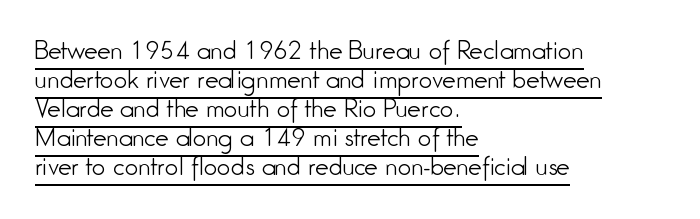
{"italic": "no", "bold": "no", "underline": "yes", "align": "left", "line_spacing_ratio": 1.21, "letter_spacing": "normal", "letter_spacing_em": 0.0, "glyph_px": 24}
